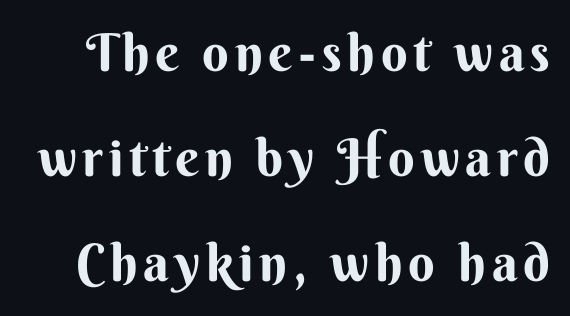
{"serif": "no", "italic": "no", "width": "normal", "stroke_contrast": "medium", "x_height": "small", "monospaced": "no", "underline": "no", "line_spacing": "loose", "line_spacing_ratio": 2.02, "glyph_px": 52}
